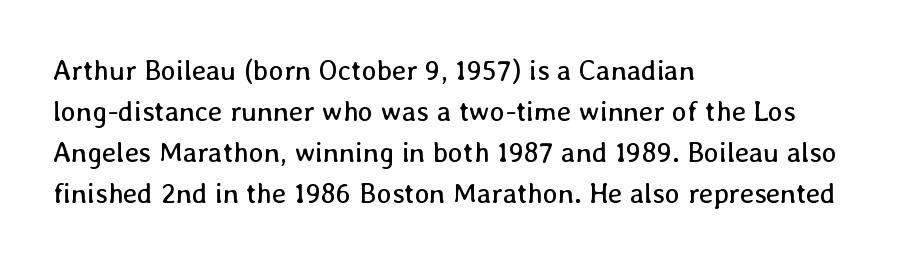
Q: Is the text bold? A: No.
Q: Is the text italic (slanted)? A: No, it is upright.
Q: Is the text underlined? A: No.
Q: How is the paragraph aligned? A: Left-aligned.
Q: Is the spacing between letters normal or unusually wide? A: Normal.
Q: Is the spacing between lines tight, normal or loose? A: Normal.
Q: Width (condensed, normal, or wide)? A: Normal.
Q: Stroke contrast? A: Low.
Q: x-height? A: Medium.
Q: Monospaced? A: No.
